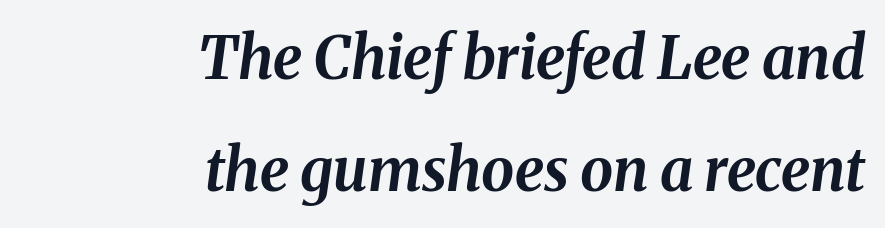
Teacher's note: observe the even right margin — that is flush-right alignment. Students, note that the glyphs here touch the page at normal intervals. Compared with ordinary roman type, these characters are visibly tilted. Looks like regular typesetting: each glyph gets only the width it needs.
